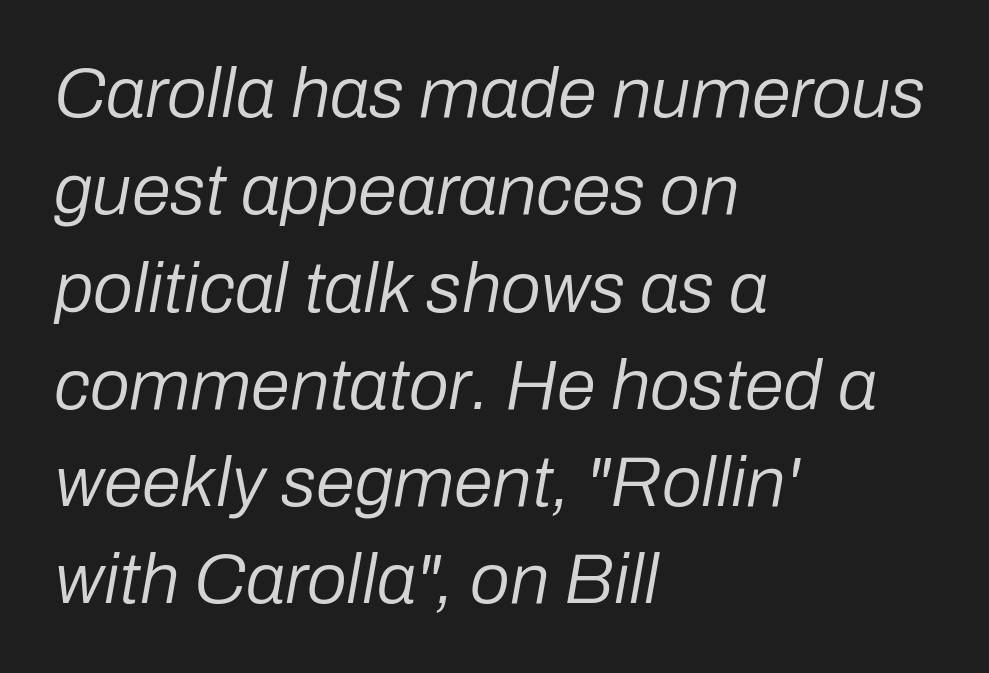
Q: Is the text bold? A: No.
Q: Is the text italic (slanted)? A: Yes, it leans right by about 10 degrees.
Q: Is the text underlined? A: No.
Q: How is the paragraph aligned? A: Left-aligned.
Q: Is the spacing between letters normal or unusually wide? A: Normal.
Q: Is the spacing between lines tight, normal or loose? A: Normal.
Q: Width (condensed, normal, or wide)? A: Normal.
Q: Stroke contrast? A: Low.
Q: x-height? A: Medium.
Q: Monospaced? A: No.
